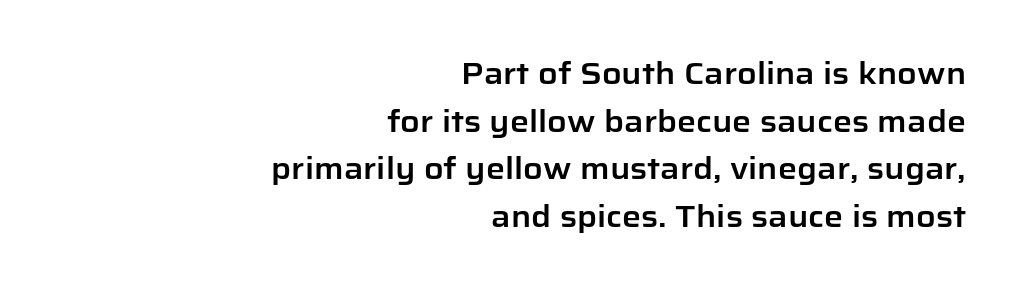
The image shows 30 px sans-serif type, upright; set right-aligned, normal line spacing (1.59x), normal letter spacing, not underlined; low stroke contrast and a medium x-height.
